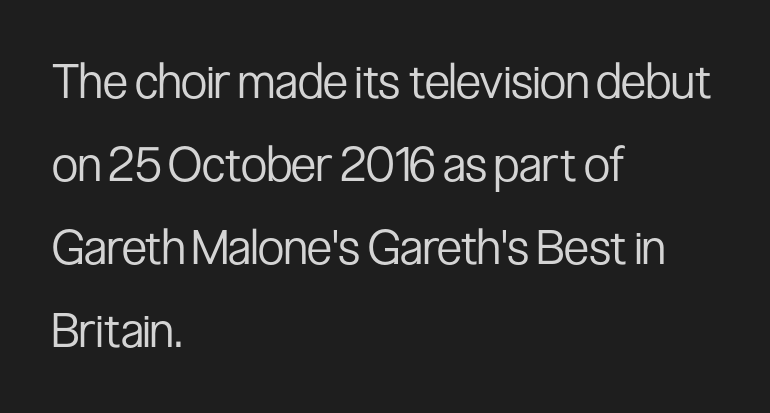
The image shows 48 px regular-weight, condensed sans-serif type, upright; set left-aligned, line spacing 1.73x, normal letter spacing, not underlined; low stroke contrast and a medium x-height.
